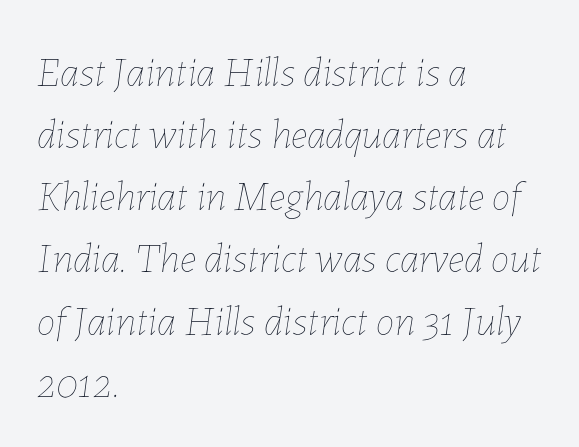
The image shows 42 px thin type, italic (leaning right); set left-aligned, normal line spacing (1.48x), normal letter spacing, not underlined; low stroke contrast and a medium x-height.
